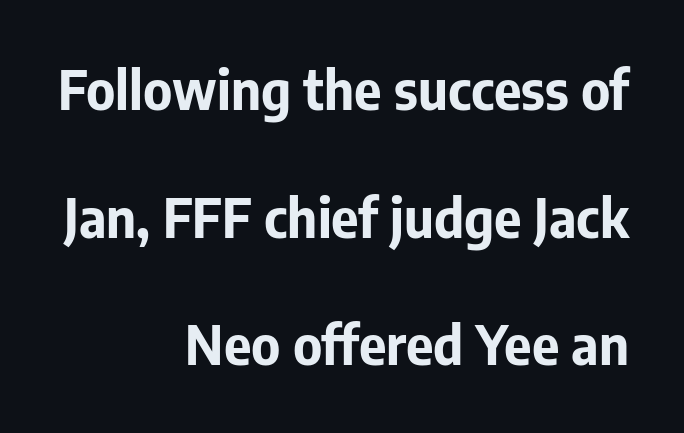
Q: Is the text bold? A: Yes.
Q: Is the text italic (slanted)? A: No, it is upright.
Q: Is the typeface a serif or a sans-serif typeface? A: Sans-serif.
Q: Is the text underlined? A: No.
Q: How is the paragraph aligned? A: Right-aligned.
Q: Is the spacing between letters normal or unusually wide? A: Normal.
Q: Is the spacing between lines tight, normal or loose? A: Loose.
Q: Width (condensed, normal, or wide)? A: Normal.
Q: Stroke contrast? A: Low.
Q: x-height? A: Medium.
Q: Monospaced? A: No.
